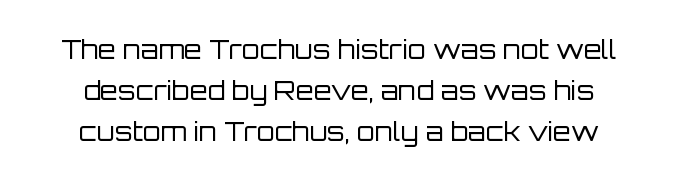
Heaviness? Minimal to ordinary, like unemphasized prose. This sample uses plain, unmodified letter spacing. The line-height multiplier appears to be the usual default. Posture: straight, roman, zero tilt.
